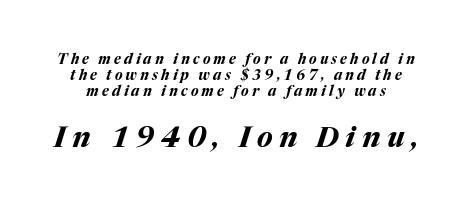
The axis of the letterforms is tilted away from vertical. The space directly below the letters is spotless. Is this a fixed-width face? No — the glyphs have proportional, varying widths. Students, note that the glyphs here are deliberately spaced far apart. Heavy-handed strokes throughout: this text is bold.
